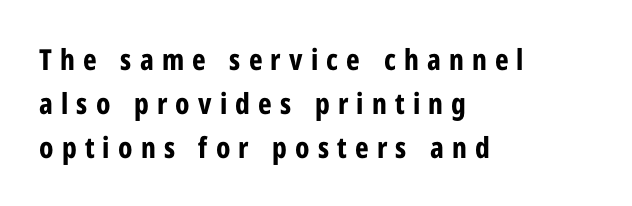
Q: Is the text bold? A: Yes.
Q: Is the text italic (slanted)? A: No, it is upright.
Q: Is the typeface a serif or a sans-serif typeface? A: Sans-serif.
Q: Is the text underlined? A: No.
Q: How is the paragraph aligned? A: Left-aligned.
Q: Is the spacing between letters normal or unusually wide? A: Unusually wide.
Q: Is the spacing between lines tight, normal or loose? A: Normal.
Q: Width (condensed, normal, or wide)? A: Condensed.
Q: Stroke contrast? A: Low.
Q: x-height? A: Medium.
Q: Monospaced? A: No.
